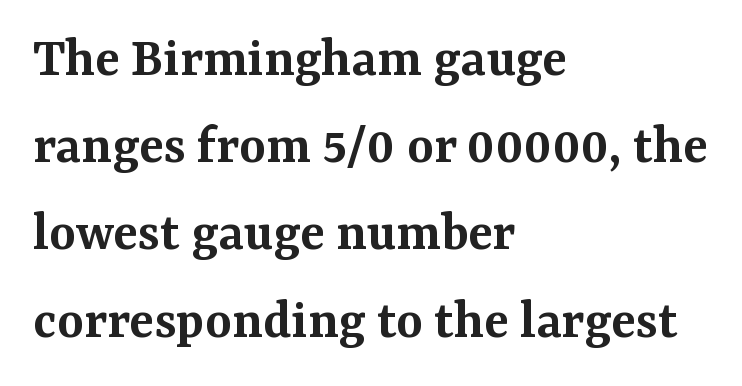
The image shows 57 px semibold serif type, upright; set left-aligned, normal line spacing (1.53x), normal letter spacing, not underlined; medium stroke contrast and a medium x-height.
